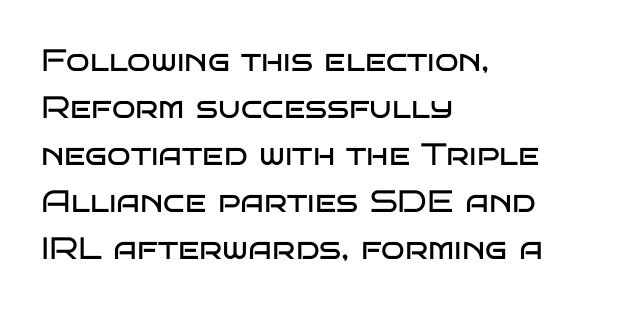
Q: Is the text bold? A: No.
Q: Is the text italic (slanted)? A: No, it is upright.
Q: Is the typeface a serif or a sans-serif typeface? A: Sans-serif.
Q: Is the text underlined? A: No.
Q: How is the paragraph aligned? A: Left-aligned.
Q: Is the spacing between letters normal or unusually wide? A: Normal.
Q: Is the spacing between lines tight, normal or loose? A: Normal.
Q: Width (condensed, normal, or wide)? A: Wide.
Q: Stroke contrast? A: Low.
Q: x-height? A: Large.
Q: Monospaced? A: No.
